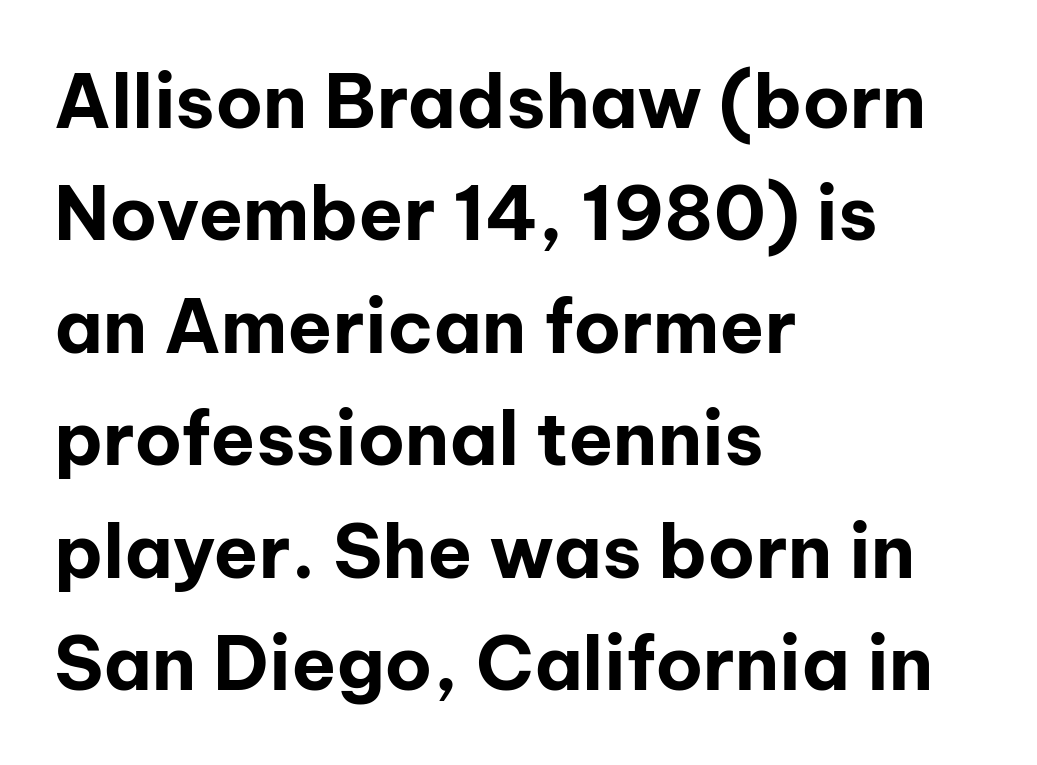
Q: Is the text bold? A: Yes.
Q: Is the text italic (slanted)? A: No, it is upright.
Q: Is the typeface a serif or a sans-serif typeface? A: Sans-serif.
Q: Is the text underlined? A: No.
Q: How is the paragraph aligned? A: Left-aligned.
Q: Is the spacing between letters normal or unusually wide? A: Normal.
Q: Is the spacing between lines tight, normal or loose? A: Normal.
Q: Width (condensed, normal, or wide)? A: Normal.
Q: Stroke contrast? A: Low.
Q: x-height? A: Medium.
Q: Monospaced? A: No.
